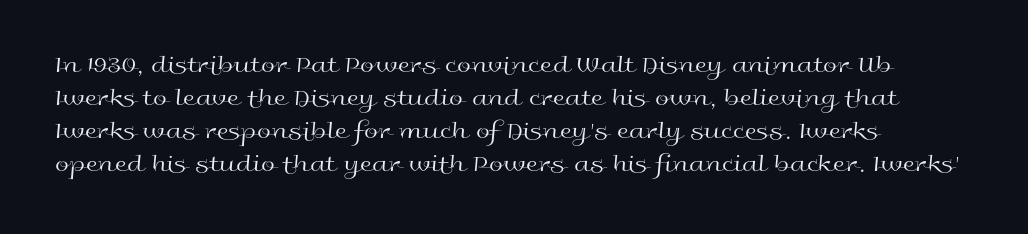
The image shows 25 px text type, upright; set left-aligned, normal line spacing (1.32x), normal letter spacing, not underlined.
